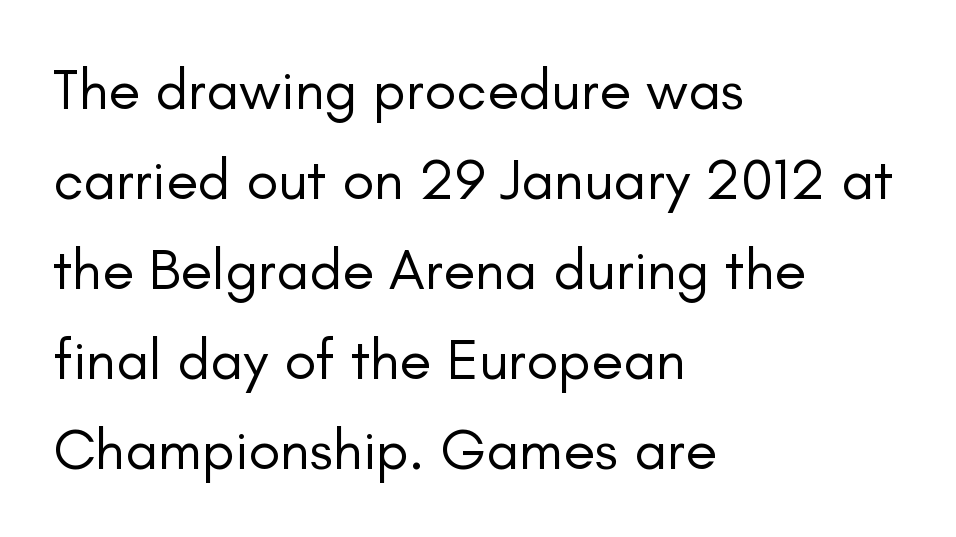
Q: Is the text bold? A: No.
Q: Is the text italic (slanted)? A: No, it is upright.
Q: Is the typeface a serif or a sans-serif typeface? A: Sans-serif.
Q: Is the text underlined? A: No.
Q: How is the paragraph aligned? A: Left-aligned.
Q: Is the spacing between letters normal or unusually wide? A: Normal.
Q: Is the spacing between lines tight, normal or loose? A: Normal.
Q: Width (condensed, normal, or wide)? A: Normal.
Q: Stroke contrast? A: Low.
Q: x-height? A: Small.
Q: Monospaced? A: No.
